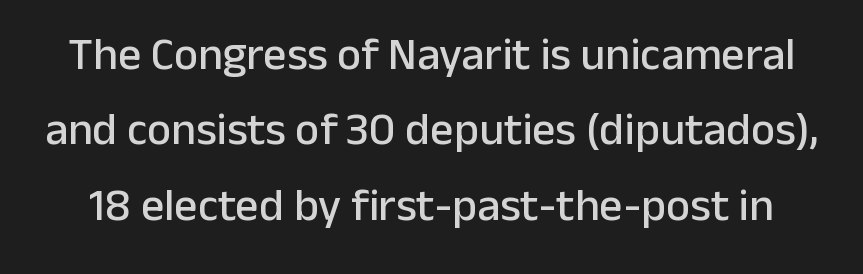
The text was rendered using a sans face with plain stroke endings. The baseline area is clear. The rendering uses natural spacing where letterforms have individual widths. The gaps between neighbouring characters are ordinary and unremarkable. Baseline-to-baseline distance is the conventional proportion of letter height. The type sits square on the baseline with zero lean.
